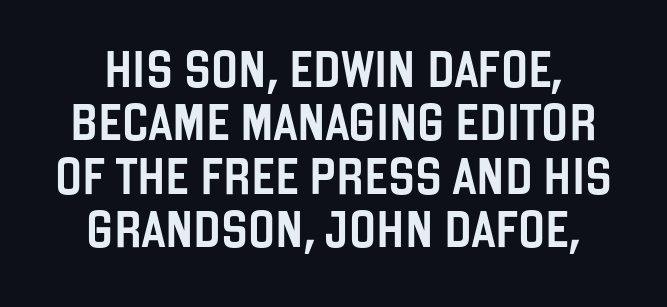
Compared with typical body copy, the letter spacing here is the same. Posture: upright roman. You can tell from the bare stems that sans-serif type was used. Interline gaps are of average width in this sample. Character widths vary here, with narrow letters taking less room than wide ones. Underline: absent.
